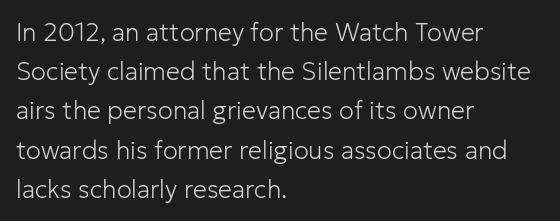
The image shows 25 px text type, upright; set left-aligned, normal line spacing (1.57x), normal letter spacing, not underlined.
